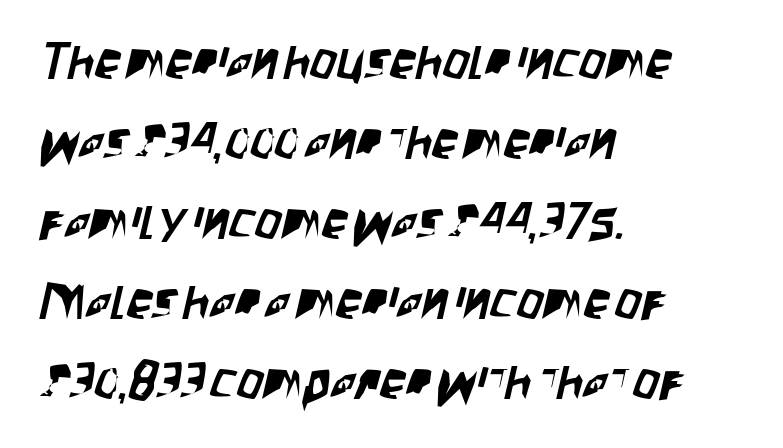
Q: Is the typeface a serif or a sans-serif typeface? A: Sans-serif.
Q: Is the text underlined? A: No.
Q: How is the paragraph aligned? A: Left-aligned.
Q: Is the spacing between letters normal or unusually wide? A: Normal.
Q: Is the spacing between lines tight, normal or loose? A: Normal.
Q: Width (condensed, normal, or wide)? A: Condensed.
Q: Stroke contrast? A: Low.
Q: x-height? A: Large.
Q: Monospaced? A: No.
